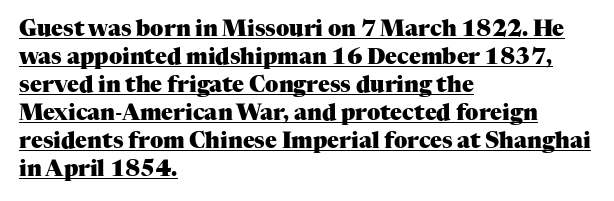
{"italic": "no", "bold": "yes", "underline": "yes", "align": "left", "line_spacing": "normal", "line_spacing_ratio": 1.27, "letter_spacing": "normal", "letter_spacing_em": 0.0, "glyph_px": 22}
